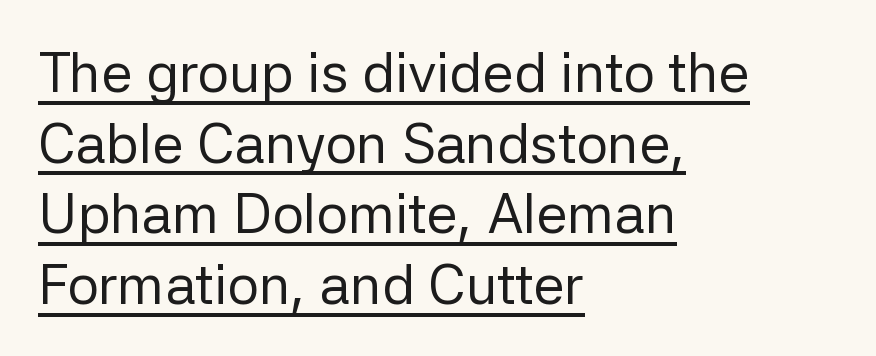
The image shows 56 px regular-weight sans-serif type, upright; set left-aligned, normal line spacing (1.26x), normal letter spacing, underlined; low stroke contrast and a medium x-height.
